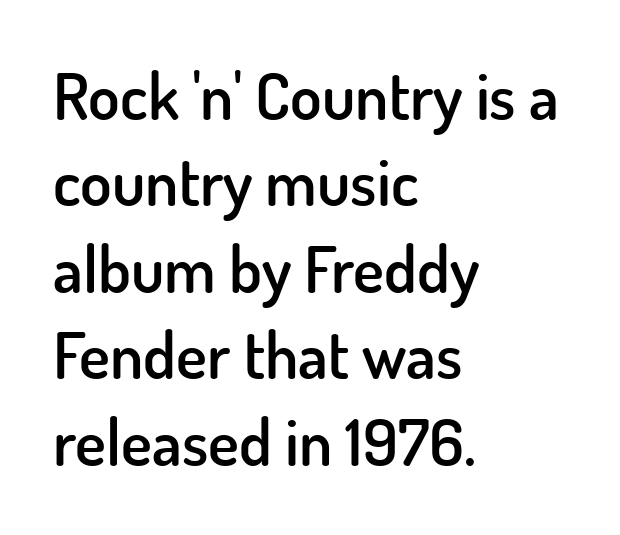
{"serif": "no", "italic": "no", "bold": "semi", "weight": "semibold", "width": "normal", "stroke_contrast": "low", "x_height": "small", "monospaced": "no", "underline": "no", "align": "left", "line_spacing": "normal", "line_spacing_ratio": 1.33, "letter_spacing": "normal", "letter_spacing_em": 0.0, "glyph_px": 65}
